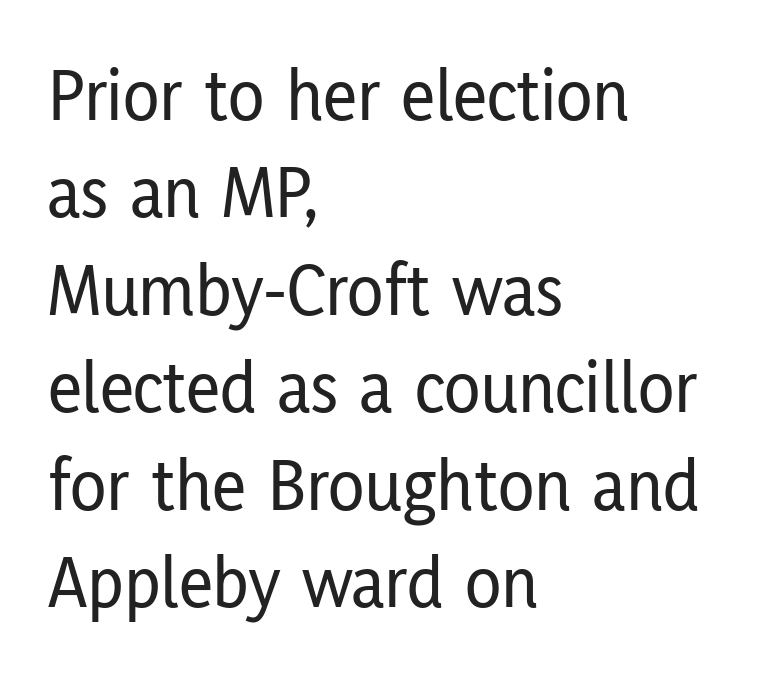
Q: Is the text italic (slanted)? A: No, it is upright.
Q: Is the typeface a serif or a sans-serif typeface? A: Sans-serif.
Q: Is the text underlined? A: No.
Q: How is the paragraph aligned? A: Left-aligned.
Q: Is the spacing between letters normal or unusually wide? A: Normal.
Q: Is the spacing between lines tight, normal or loose? A: Normal.
Q: Width (condensed, normal, or wide)? A: Condensed.
Q: Stroke contrast? A: Low.
Q: x-height? A: Medium.
Q: Monospaced? A: No.
